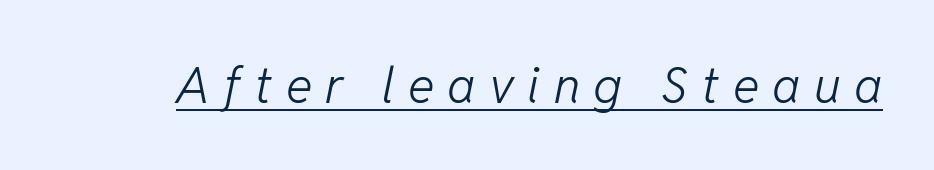
Stroke mass is kept to a normal reading level or below. The face used here has a pronounced slope to its letters. Here the designer chose a conventional face with non-uniform glyph widths. Descenders here cross a horizontal rule under the line. Is the letter spacing exaggerated? Yes — the characters are pushed far apart.
